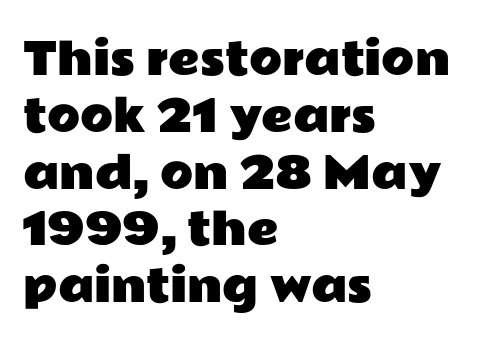
The image shows 43 px wide sans-serif type, upright; set left-aligned, normal line spacing (1.32x), normal letter spacing, not underlined; low stroke contrast and a medium x-height.
